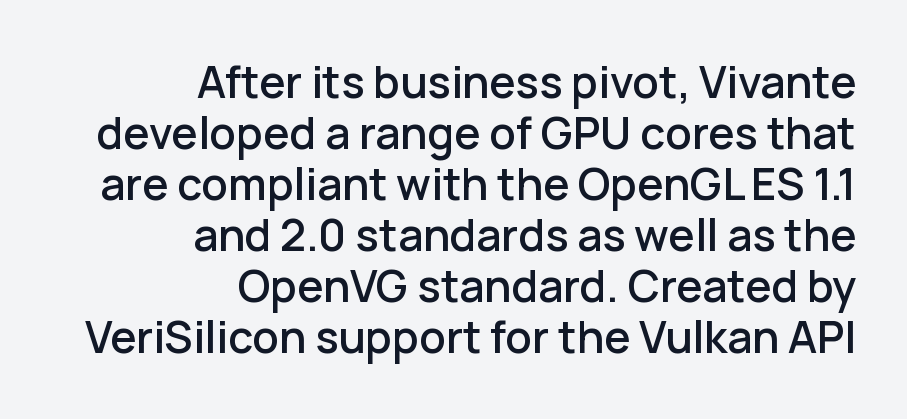
Caption: multi-line text, flush right, ragged left. Spacing verdict: proportional, widths tailored to each character. This is sans-serif lettering, the kind often seen on screens and signage. The line texture is even and compact thanks to regular tracking. Unlike italic type, these characters show no tilt at all. Lines of text with bare space underneath.
